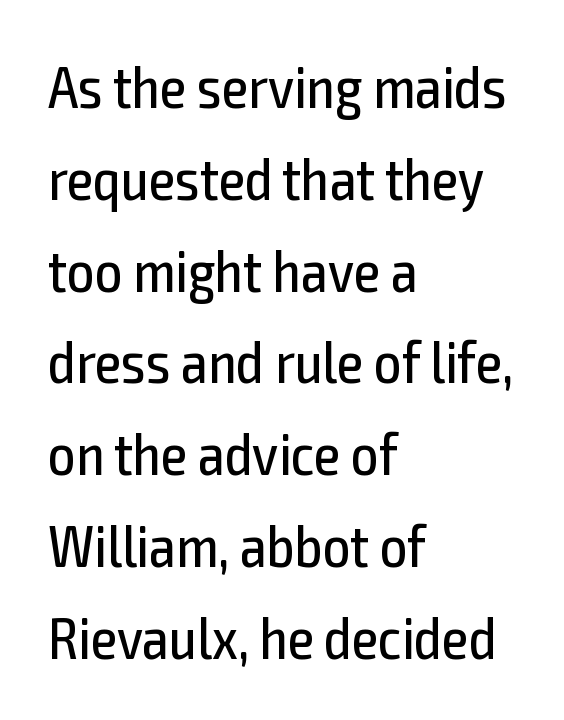
The image shows 60 px regular-weight, condensed sans-serif type, upright; set left-aligned, normal line spacing (1.53x), normal letter spacing, not underlined; a medium x-height.
